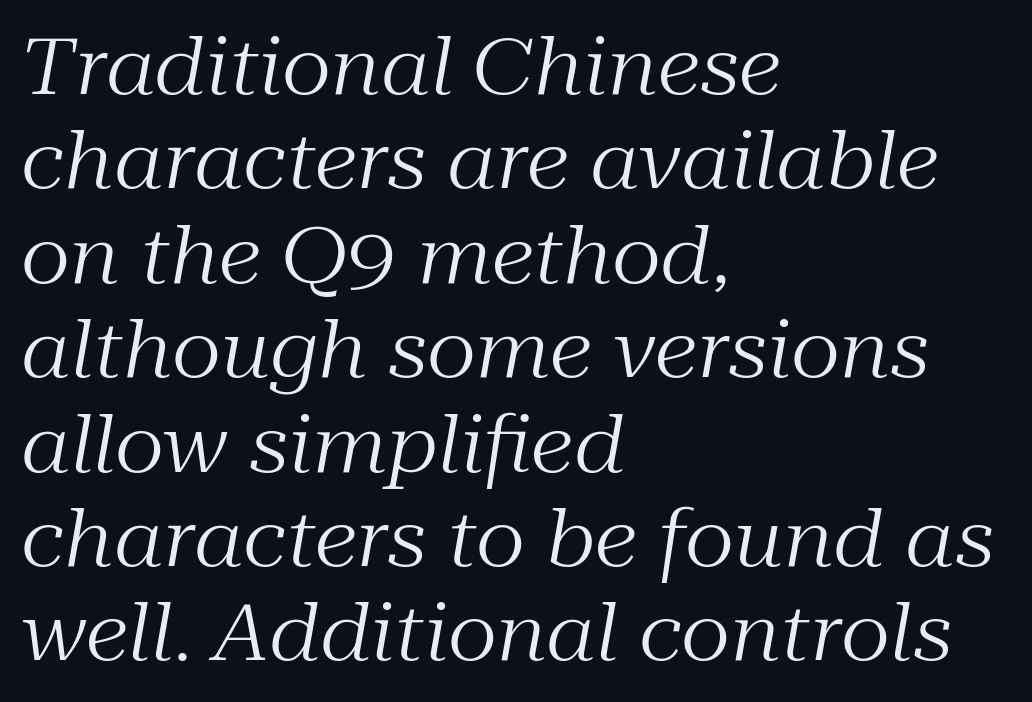
Q: Is the text bold? A: No.
Q: Is the text italic (slanted)? A: Yes, it leans right by about 10 degrees.
Q: Is the typeface a serif or a sans-serif typeface? A: Serif.
Q: Is the text underlined? A: No.
Q: How is the paragraph aligned? A: Left-aligned.
Q: Is the spacing between letters normal or unusually wide? A: Normal.
Q: Width (condensed, normal, or wide)? A: Normal.
Q: Stroke contrast? A: Medium.
Q: x-height? A: Medium.
Q: Monospaced? A: No.
